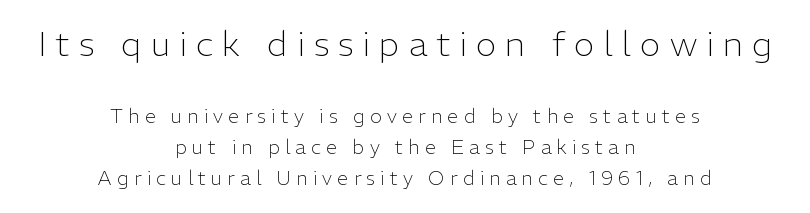
{"serif": "no", "italic": "no", "bold": "no", "weight": "light", "width": "normal", "stroke_contrast": "low", "x_height": "medium", "monospaced": "no", "underline": "no", "align": "center", "line_spacing": "normal", "line_spacing_ratio": 1.55, "letter_spacing": "wide", "letter_spacing_em": 0.26, "larger_block": "first", "size_ratio": 1.75, "glyph_px": 35}
